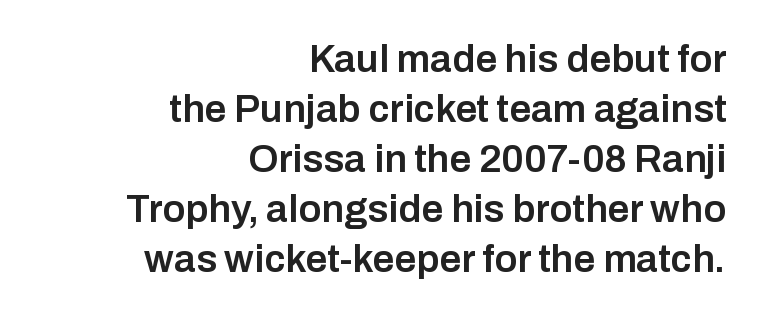
{"serif": "no", "italic": "no", "bold": "semi", "weight": "semibold", "width": "normal", "stroke_contrast": "low", "x_height": "medium", "monospaced": "no", "underline": "no", "align": "right", "line_spacing": "normal", "line_spacing_ratio": 1.28, "letter_spacing": "normal", "letter_spacing_em": 0.0, "glyph_px": 39}
